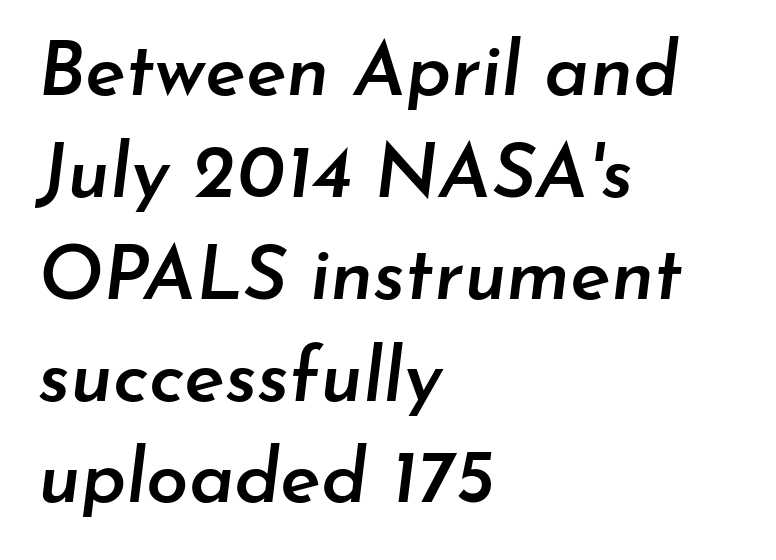
{"italic": "yes", "lean": "right", "slant_degrees": 7, "bold": "semi", "weight": "semibold", "width": "normal", "stroke_contrast": "low", "x_height": "small", "monospaced": "no", "underline": "no", "align": "left", "line_spacing": "normal", "line_spacing_ratio": 1.34, "letter_spacing": "normal", "letter_spacing_em": 0.0, "glyph_px": 76}
